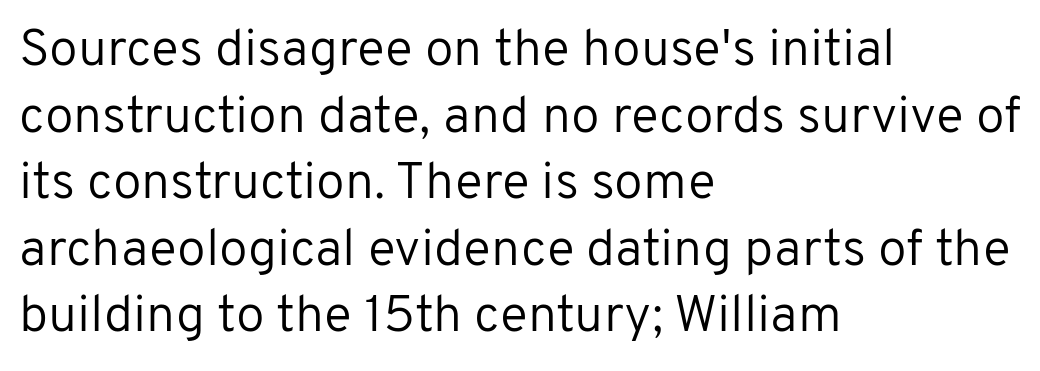
The image shows 52 px regular-weight sans-serif type, upright; set left-aligned, normal line spacing (1.28x), normal letter spacing, not underlined; low stroke contrast and a medium x-height.
